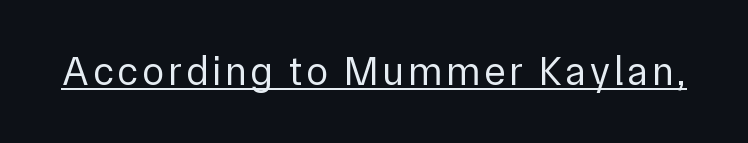
Q: Is the text bold? A: No.
Q: Is the text italic (slanted)? A: No, it is upright.
Q: Is the typeface a serif or a sans-serif typeface? A: Sans-serif.
Q: Is the text underlined? A: Yes.
Q: Width (condensed, normal, or wide)? A: Normal.
Q: Stroke contrast? A: Low.
Q: x-height? A: Medium.
Q: Monospaced? A: No.
